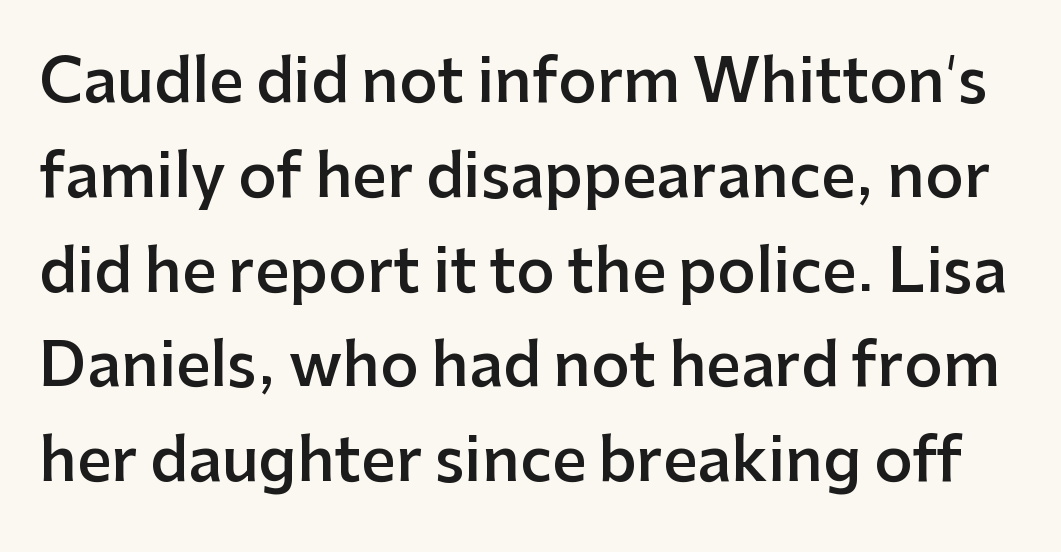
The image shows 60 px semibold sans-serif type, upright; set normal line spacing (1.58x), normal letter spacing, not underlined; low stroke contrast and a medium x-height.
